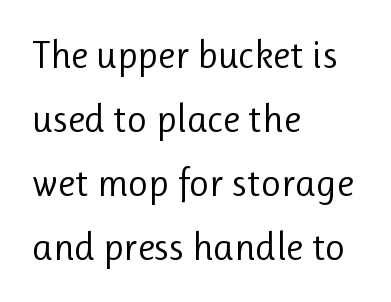
Normally led — the rows are evenly, conventionally spaced. Bare-footed words on every line. Look at the bottom of the vertical strokes: they stop flat, with no serifs. Vertical stems look standard width or narrower in stroke.
